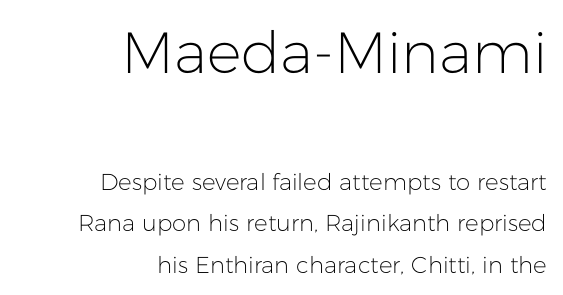
{"serif": "no", "italic": "no", "bold": "no", "weight": "light", "width": "normal", "stroke_contrast": "low", "x_height": "medium", "monospaced": "no", "underline": "no", "align": "right", "line_spacing_ratio": 1.8, "letter_spacing": "normal", "letter_spacing_em": 0.0, "larger_block": "first", "size_ratio": 2.52, "glyph_px": 58}
